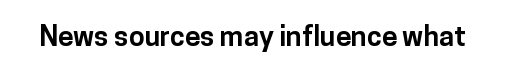
The passage shown is emphatically bold. Observe the ordinary spacing: letters are neighbours, not strangers. Spacing verdict: proportional, widths tailored to each character. The designer went with a sans here, leaving each stem footless. Rule under the text: the space is simply empty.
